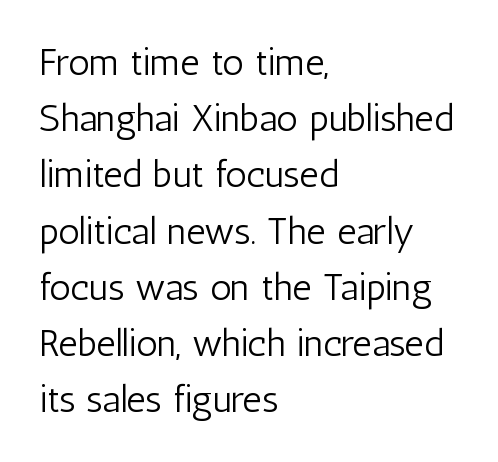
{"serif": "no", "italic": "no", "bold": "no", "weight": "light", "width": "condensed", "stroke_contrast": "low", "x_height": "medium", "monospaced": "no", "underline": "no", "align": "left", "line_spacing": "normal", "line_spacing_ratio": 1.48, "letter_spacing": "normal", "letter_spacing_em": 0.0, "glyph_px": 38}
